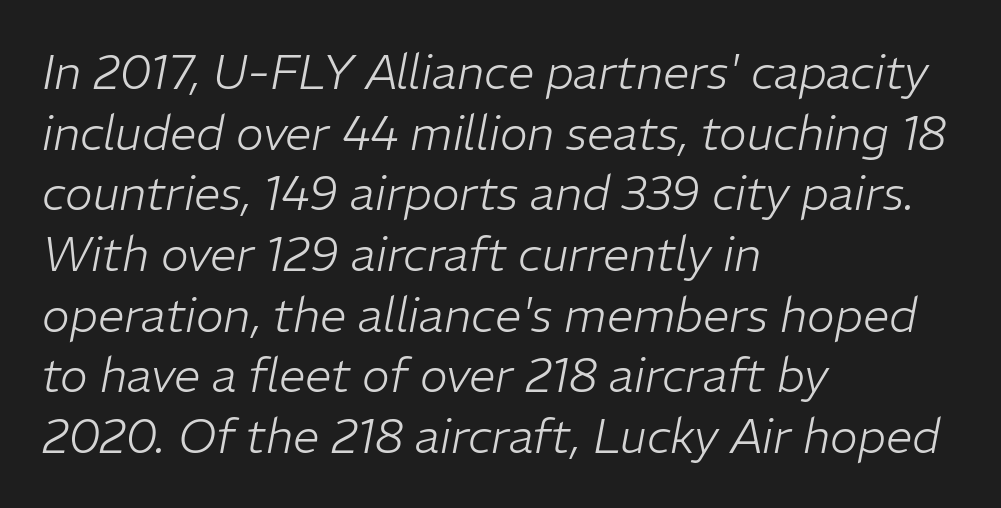
The image shows 47 px light type, italic (leaning right); set left-aligned, normal line spacing (1.29x), normal letter spacing, not underlined; low stroke contrast and a medium x-height.
